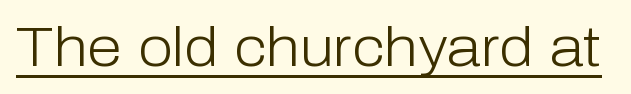
{"serif": "no", "italic": "no", "bold": "no", "weight": "light", "width": "normal", "stroke_contrast": "low", "x_height": "medium", "monospaced": "no", "underline": "yes", "letter_spacing": "normal", "letter_spacing_em": 0.0, "glyph_px": 56}
